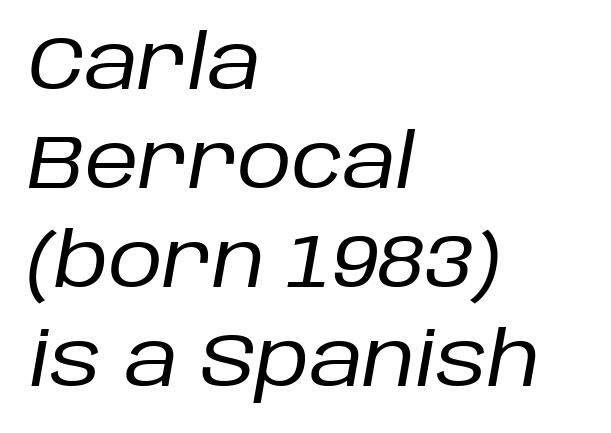
Q: Is the text bold? A: No.
Q: Is the text italic (slanted)? A: Yes, it leans right by about 10 degrees.
Q: Is the text underlined? A: No.
Q: How is the paragraph aligned? A: Left-aligned.
Q: Is the spacing between letters normal or unusually wide? A: Normal.
Q: Is the spacing between lines tight, normal or loose? A: Normal.
Q: Width (condensed, normal, or wide)? A: Normal.
Q: Stroke contrast? A: Low.
Q: x-height? A: Large.
Q: Monospaced? A: No.
